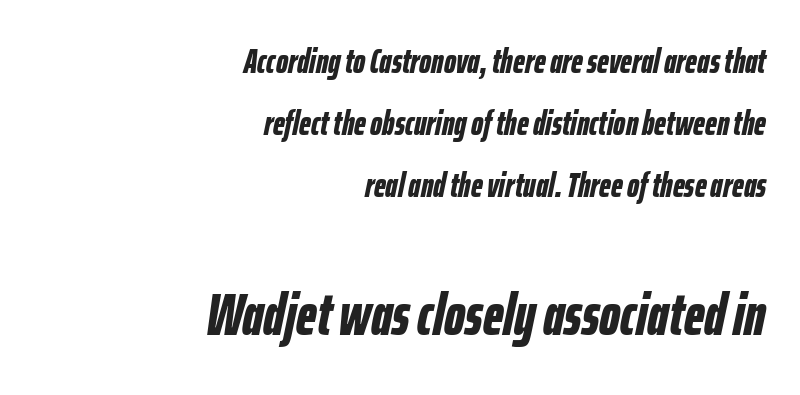
Q: Is the text bold? A: Yes.
Q: Is the text italic (slanted)? A: Yes, it leans right by about 12 degrees.
Q: Is the text underlined? A: No.
Q: How is the paragraph aligned? A: Right-aligned.
Q: Is the spacing between letters normal or unusually wide? A: Normal.
Q: Which block of text is set in a larger size, the first (top) or the second (bottom)? A: The second (bottom) one.
Q: Width (condensed, normal, or wide)? A: Condensed.
Q: Stroke contrast? A: Low.
Q: x-height? A: Medium.
Q: Monospaced? A: No.
